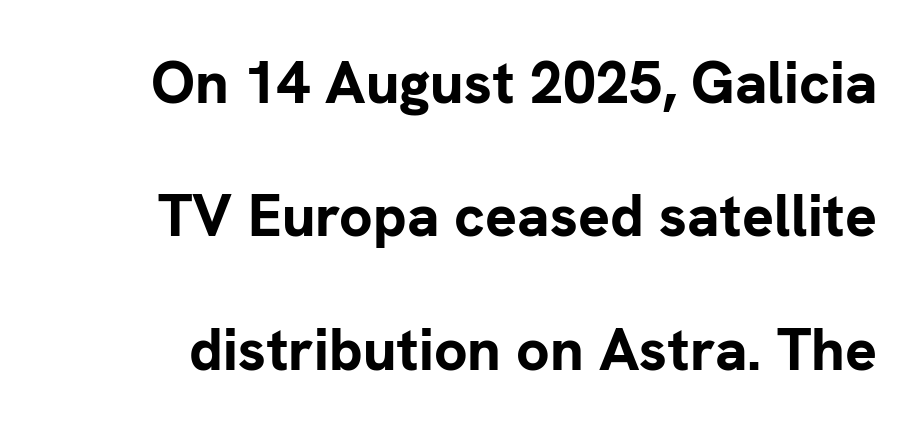
Summary of weight: heavy, a full bold. Is there any slant? The stems are plumb. Does the leading feel generous? Absolutely, it's lavish. The string is rendered with underlining switched off. Tracking value appears to be zero — textbook default spacing. Typographically, this falls in the sans-serif category.
